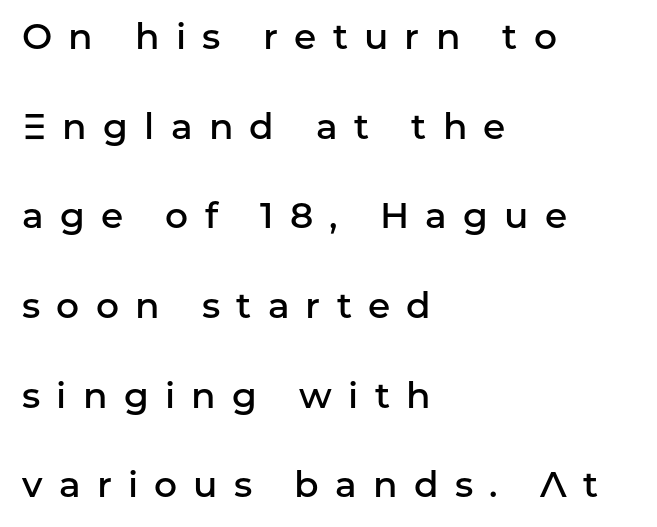
Is this a sans? Yes — the strokes have no serifs. Ascenders rise straight up at ninety degrees. What's the leading like? Stretched, with rows far apart. Is the letter spacing exaggerated? Yes — the characters are pushed far apart. These words are printed semibold, heavier than regular yet not bold. Varying glyph widths throughout — classic text-font behaviour.
